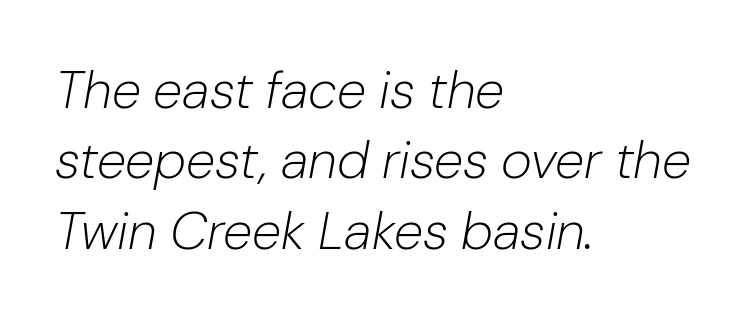
The image shows 53 px light type, italic (leaning right); set left-aligned, normal line spacing (1.33x), normal letter spacing, not underlined; low stroke contrast and a medium x-height.
